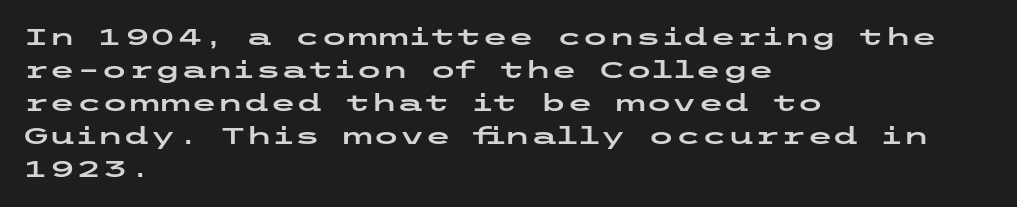
Q: Is the text italic (slanted)? A: No, it is upright.
Q: Is the text underlined? A: No.
Q: How is the paragraph aligned? A: Left-aligned.
Q: Is the spacing between letters normal or unusually wide? A: Normal.
Q: Is the spacing between lines tight, normal or loose? A: Normal.
